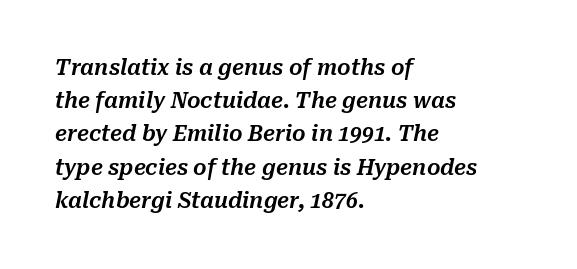
There's an unmistakable incline to the writing here. The strip under each line holds only bare page. One glance says typical: line gaps are just what's usual. Nothing unusual about the tracking: characters are spaced as the font intends. A classic flush-left, rag-right setting is used for this passage.
